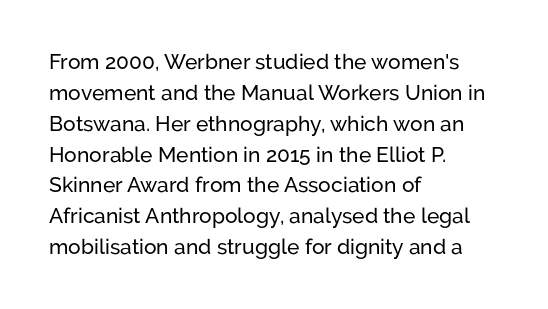
Q: Is the text italic (slanted)? A: No, it is upright.
Q: Is the text underlined? A: No.
Q: How is the paragraph aligned? A: Left-aligned.
Q: Is the spacing between letters normal or unusually wide? A: Normal.
Q: Is the spacing between lines tight, normal or loose? A: Normal.
